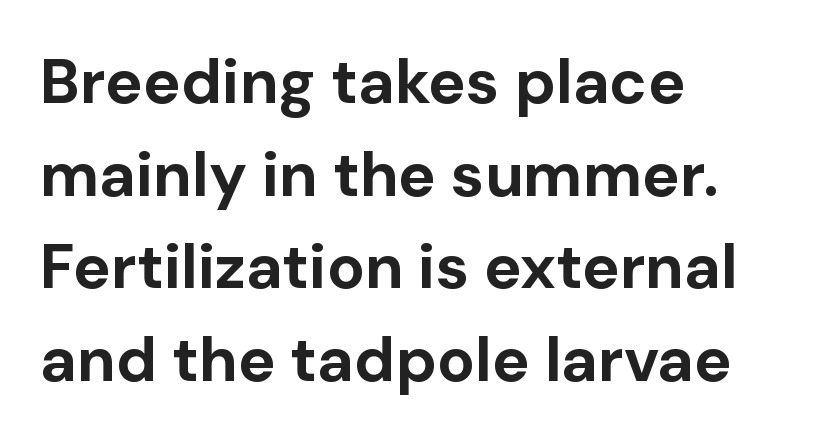
Does the leading feel generous? No, just average. The lettering stays uniformly vertical, giving the passage a roman look. Spacing verdict: proportional, widths tailored to each character. The typeface chosen for these lines omits serifs. The typesetter chose a ragged-right arrangement here. Compared with typical body copy, the letter spacing here is the same.
